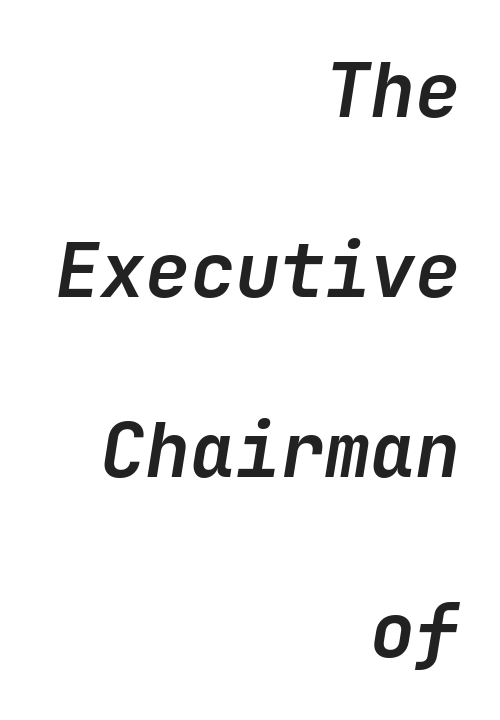
The image shows 75 px semibold type, italic (leaning right); set right-aligned, loose line spacing (2.4x), normal letter spacing, not underlined; low stroke contrast and a medium x-height.
